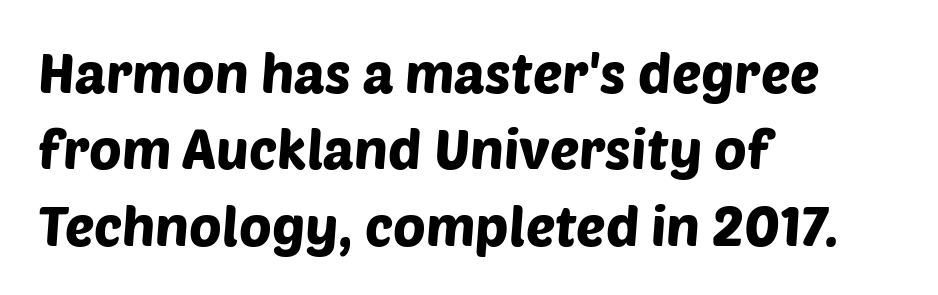
Q: Is the typeface a serif or a sans-serif typeface? A: Sans-serif.
Q: Is the text underlined? A: No.
Q: How is the paragraph aligned? A: Left-aligned.
Q: Is the spacing between letters normal or unusually wide? A: Normal.
Q: Is the spacing between lines tight, normal or loose? A: Normal.
Q: Width (condensed, normal, or wide)? A: Normal.
Q: Stroke contrast? A: Low.
Q: x-height? A: Large.
Q: Monospaced? A: No.
